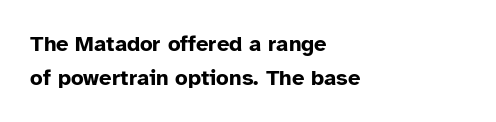
The image shows 22 px bold type, upright; set left-aligned, normal line spacing (1.54x), normal letter spacing, not underlined.
